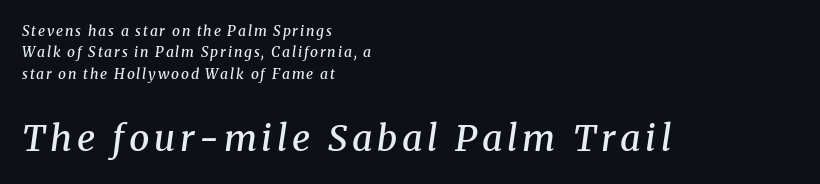
This layout puts the modest block above and the oversized block below. Looks like regular typesetting: each glyph gets only the width it needs. Classification — serif. These lines stack with their left ends in a neat column.
